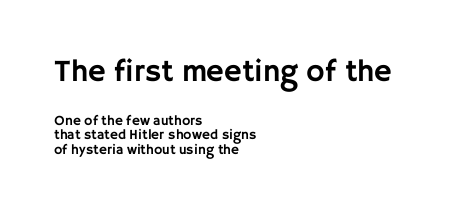
Q: Is the text italic (slanted)? A: No, it is upright.
Q: Is the typeface a serif or a sans-serif typeface? A: Sans-serif.
Q: Is the text underlined? A: No.
Q: How is the paragraph aligned? A: Left-aligned.
Q: Is the spacing between letters normal or unusually wide? A: Normal.
Q: Is the spacing between lines tight, normal or loose? A: Tight.
Q: Which block of text is set in a larger size, the first (top) or the second (bottom)? A: The first (top) one.
Q: Width (condensed, normal, or wide)? A: Normal.
Q: Stroke contrast? A: Low.
Q: x-height? A: Large.
Q: Monospaced? A: No.
